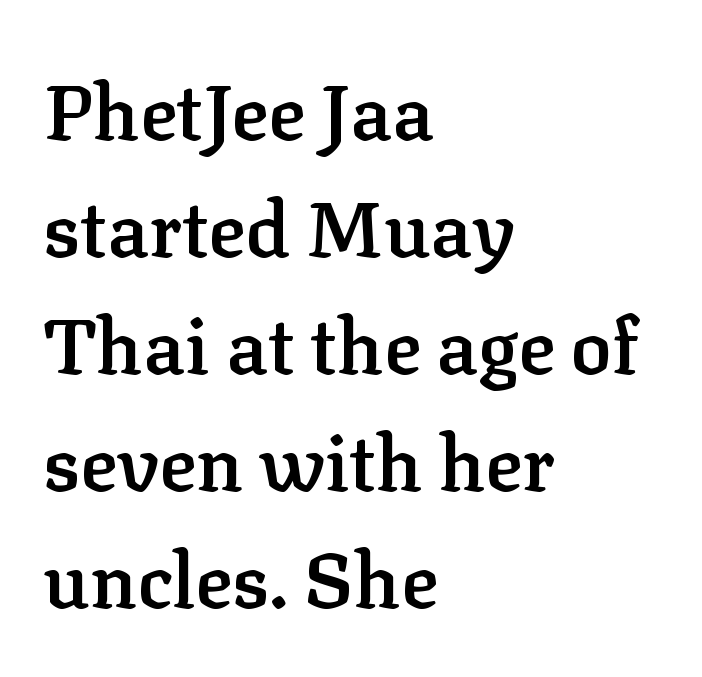
The image shows 77 px semibold serif type, upright; set left-aligned, normal line spacing (1.52x), normal letter spacing, not underlined; low stroke contrast and a medium x-height.
